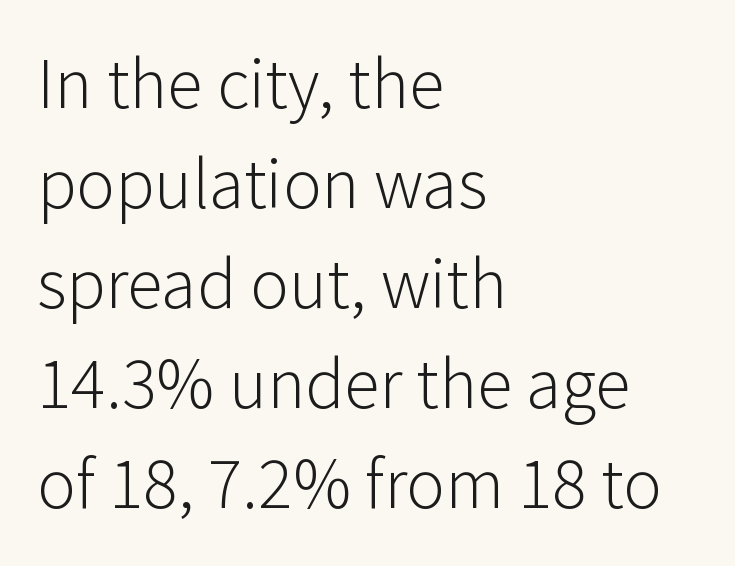
Each letter keeps its own natural width here, so spacing adapts to shape. Compared with a centered layout, this one pins lines to the left instead. Is there much room between lines? A standard amount, neither cramped nor airy. The face looks like a standard text weight, possibly lighter. Caption: standard tracking, unaltered. You can tell from the bare stems that sans-serif type was used.
